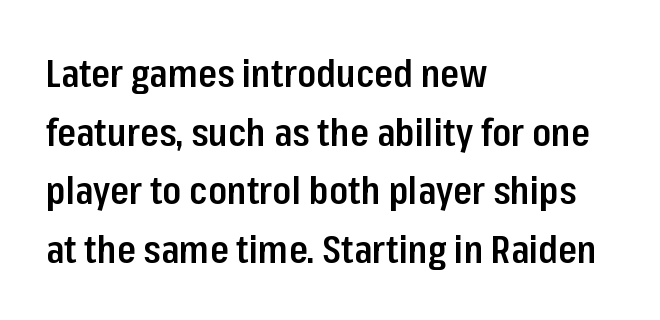
{"serif": "no", "italic": "no", "bold": "semi", "weight": "semibold", "width": "condensed", "stroke_contrast": "low", "x_height": "medium", "monospaced": "no", "underline": "no", "align": "left", "line_spacing": "normal", "line_spacing_ratio": 1.54, "letter_spacing": "normal", "letter_spacing_em": 0.0, "glyph_px": 38}
